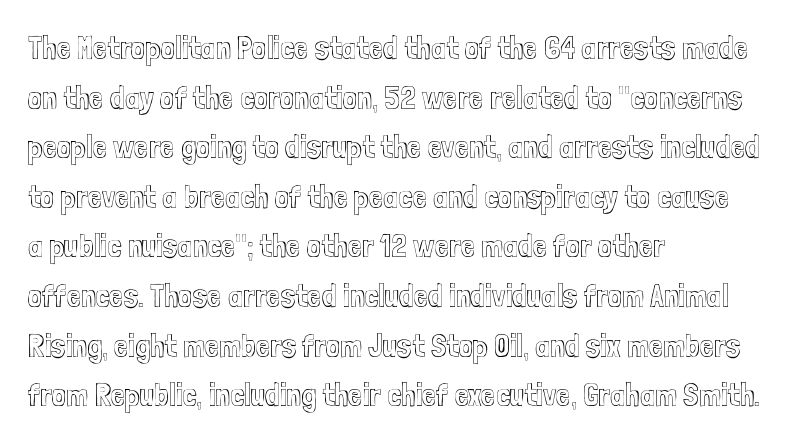
{"italic": "no", "width": "condensed", "x_height": "medium", "monospaced": "no", "underline": "no", "align": "left", "line_spacing": "normal", "line_spacing_ratio": 1.55, "letter_spacing": "normal", "letter_spacing_em": 0.0, "glyph_px": 32}
